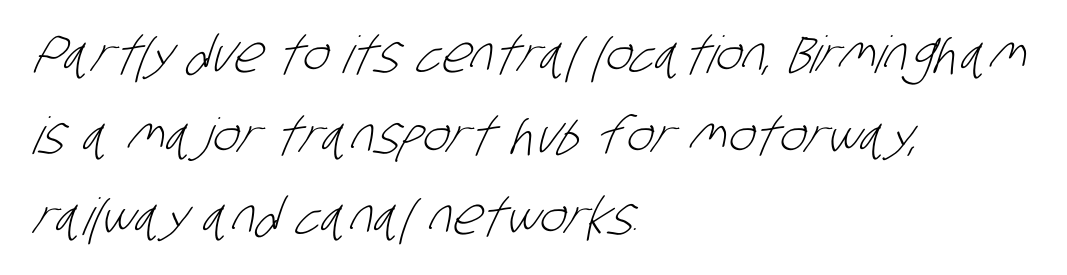
Q: Is the text bold? A: No.
Q: Is the typeface a serif or a sans-serif typeface? A: Sans-serif.
Q: Is the text underlined? A: No.
Q: How is the paragraph aligned? A: Left-aligned.
Q: Is the spacing between letters normal or unusually wide? A: Normal.
Q: Is the spacing between lines tight, normal or loose? A: Normal.
Q: Width (condensed, normal, or wide)? A: Condensed.
Q: Stroke contrast? A: Low.
Q: x-height? A: Large.
Q: Monospaced? A: No.
